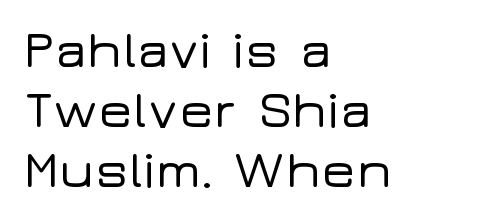
The axis of the letterforms is exactly vertical. In terms of letterspacing, this is plain default setting. Line spacing here is tight. Honestly, there is no underline to notice here at all. Line starts are locked; line ends wander.
